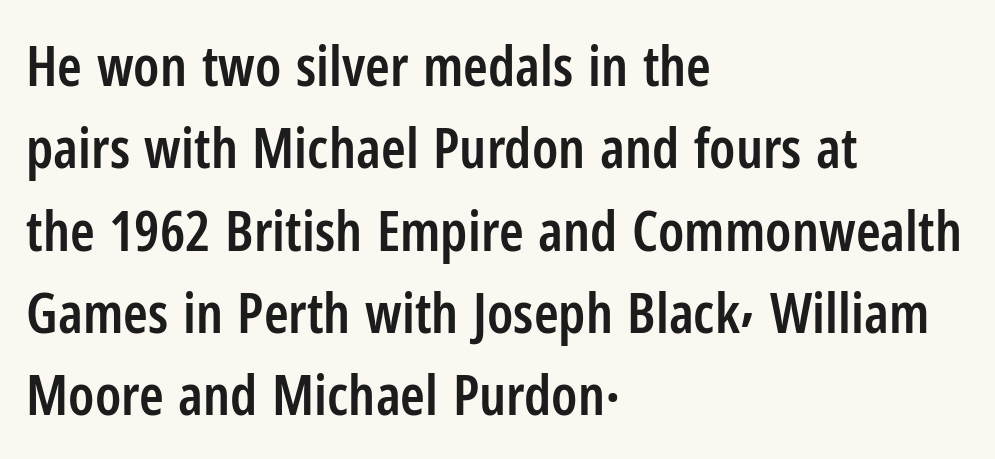
Q: Is the text bold? A: Semi-bold.
Q: Is the text italic (slanted)? A: No, it is upright.
Q: Is the typeface a serif or a sans-serif typeface? A: Sans-serif.
Q: Is the text underlined? A: No.
Q: How is the paragraph aligned? A: Left-aligned.
Q: Is the spacing between letters normal or unusually wide? A: Normal.
Q: Is the spacing between lines tight, normal or loose? A: Normal.
Q: Width (condensed, normal, or wide)? A: Condensed.
Q: Stroke contrast? A: Low.
Q: x-height? A: Medium.
Q: Monospaced? A: No.
